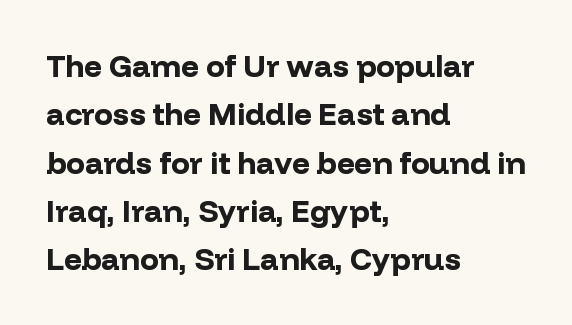
Is this a sans? Yes — the strokes have no serifs. Which margin do the lines hug? The left one — the right edge is uneven. Look at the tracking — it's just the regular setting, nothing added. Has an underline been added? It has not. Each glyph is drawn with heavy, bold strokes. Tall strokes in this sample are plumb rather than angled.
